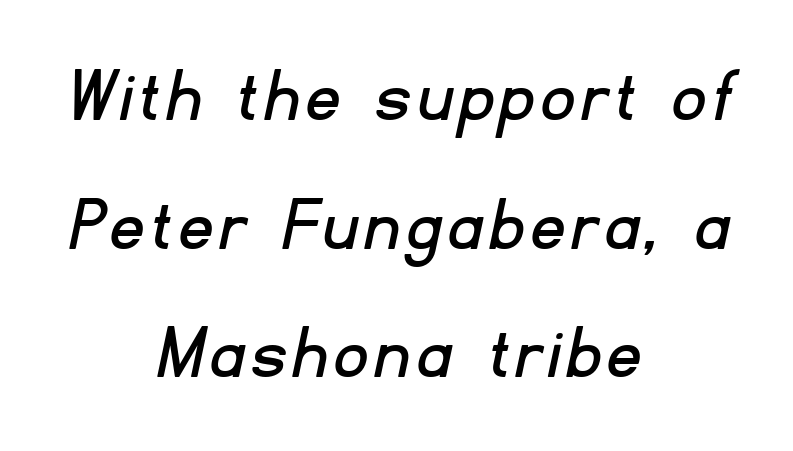
The letters carry no serifs — their stems end cleanly without finishing strokes. One glance says typical: line gaps are just what's usual. The passage shown is typed in a proportional face where columns would drift. The rag falls on both sides of this text block equally. The passage shown is not underscored anywhere.
